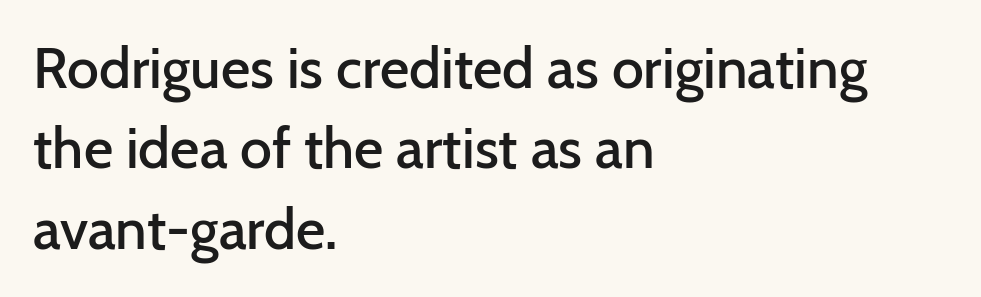
Decoration check: the copy has no underline. Classification — sans serif. The passage shown is semibold, sitting just below true bold. Varying glyph widths throughout — classic text-font behaviour. Notice how the stems are strictly vertical — no italics here.
